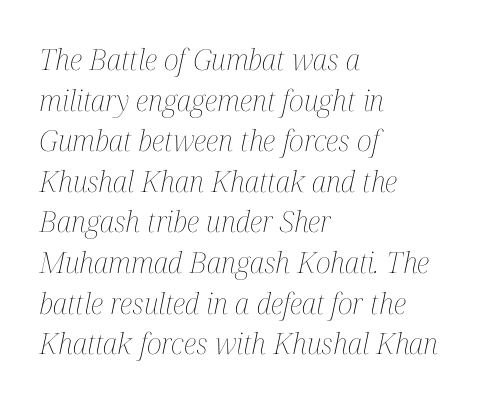
{"italic": "yes", "lean": "right", "slant_degrees": 12, "bold": "no", "weight": "thin", "width": "condensed", "stroke_contrast": "medium", "x_height": "medium", "monospaced": "no", "underline": "no", "align": "left", "line_spacing": "normal", "line_spacing_ratio": 1.4, "letter_spacing": "normal", "letter_spacing_em": 0.0, "glyph_px": 29}
